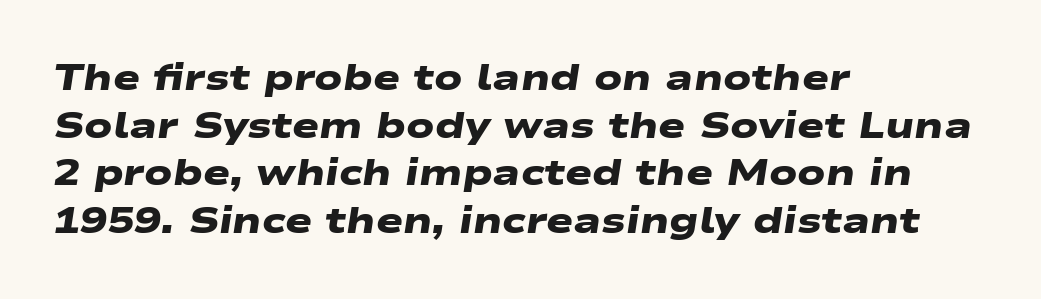
Q: Is the text bold? A: Yes.
Q: Is the typeface a serif or a sans-serif typeface? A: Sans-serif.
Q: Is the text underlined? A: No.
Q: How is the paragraph aligned? A: Left-aligned.
Q: Is the spacing between letters normal or unusually wide? A: Normal.
Q: Is the spacing between lines tight, normal or loose? A: Normal.
Q: Width (condensed, normal, or wide)? A: Wide.
Q: Stroke contrast? A: Low.
Q: x-height? A: Medium.
Q: Monospaced? A: No.
